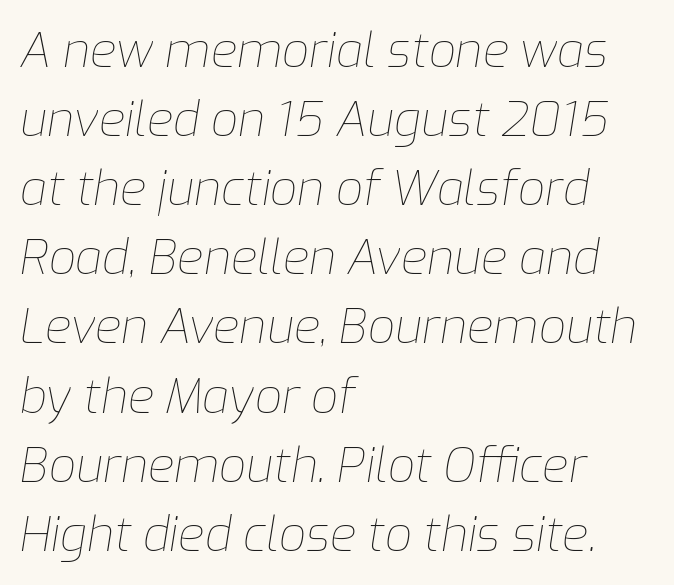
In terms of leading, this rendering sits right in the middle. The strip under each line holds only bare page. Designer's note — italics engaged. Compared with typical body copy, the letter spacing here is the same.
